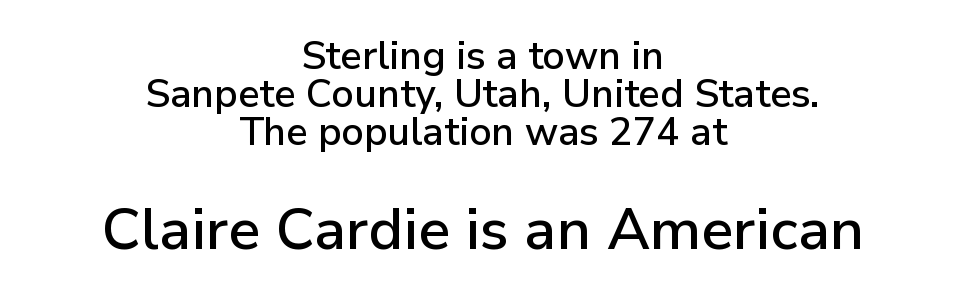
Here the designer chose a conventional face with non-uniform glyph widths. The strip under each line holds only bare page. Typographically, this falls in the sans-serif category. Italic: no, the glyphs are upright roman. Honestly, the rows look squashed on top of each other. The gaps between neighbouring characters are ordinary and unremarkable.
